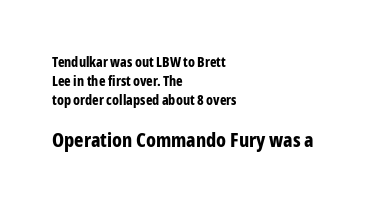
Compared with a centered layout, this one pins lines to the left instead. This block has exactly the height ordinary leading produces. The face used here is rendered with its standard letterfit. In this sample the second text group is rendered at the bigger scale. A clean baseline with only descenders dipping below it. The strokes are fattened all the way to bold.
